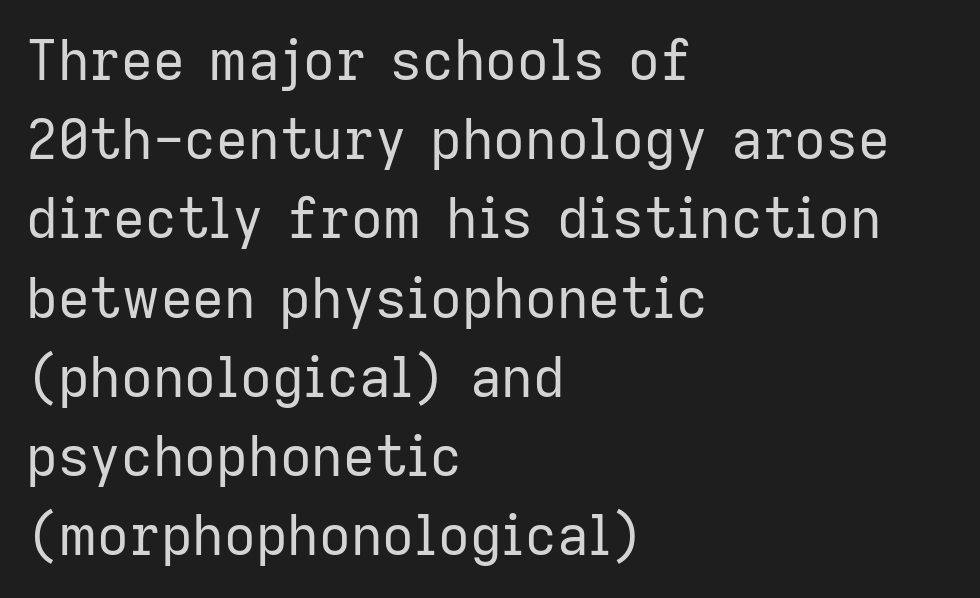
Q: Is the text bold? A: No.
Q: Is the text italic (slanted)? A: No, it is upright.
Q: Is the typeface a serif or a sans-serif typeface? A: Sans-serif.
Q: Is the text underlined? A: No.
Q: How is the paragraph aligned? A: Left-aligned.
Q: Is the spacing between letters normal or unusually wide? A: Normal.
Q: Is the spacing between lines tight, normal or loose? A: Normal.
Q: Width (condensed, normal, or wide)? A: Normal.
Q: Stroke contrast? A: Low.
Q: x-height? A: Medium.
Q: Monospaced? A: No.
